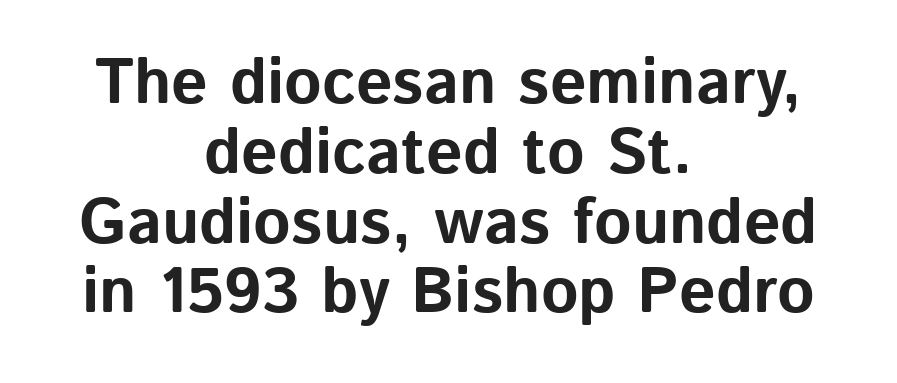
{"serif": "no", "italic": "no", "bold": "yes", "weight": "bold", "width": "normal", "stroke_contrast": "low", "x_height": "medium", "monospaced": "no", "underline": "no", "align": "center", "line_spacing": "tight", "line_spacing_ratio": 1.09, "letter_spacing": "normal", "letter_spacing_em": 0.0, "glyph_px": 64}
